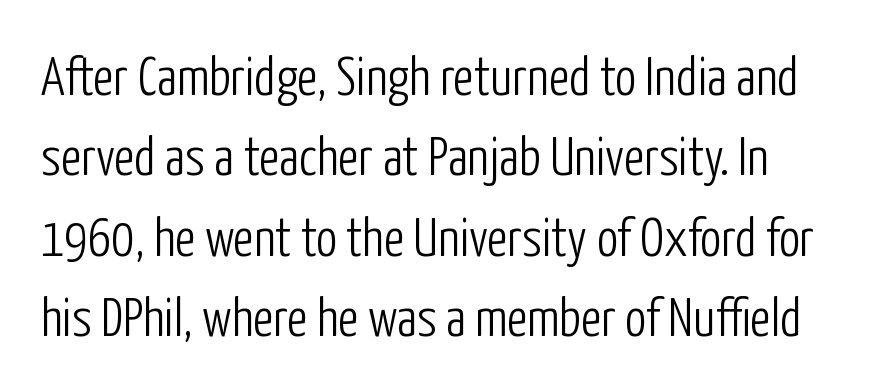
The image shows 54 px light, condensed sans-serif type, upright; set normal line spacing (1.49x), normal letter spacing, not underlined; low stroke contrast and a medium x-height.
